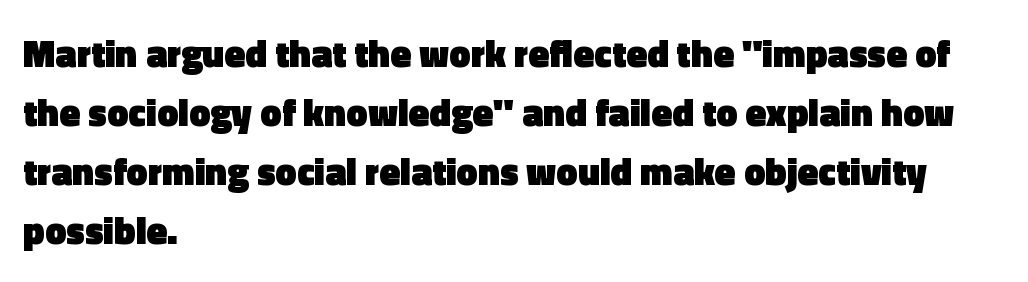
Nobody touched the tracking dial on this one. Varying glyph widths throughout — classic text-font behaviour. Regular leading. The face used here has the dense, thick strokes of a bold.
